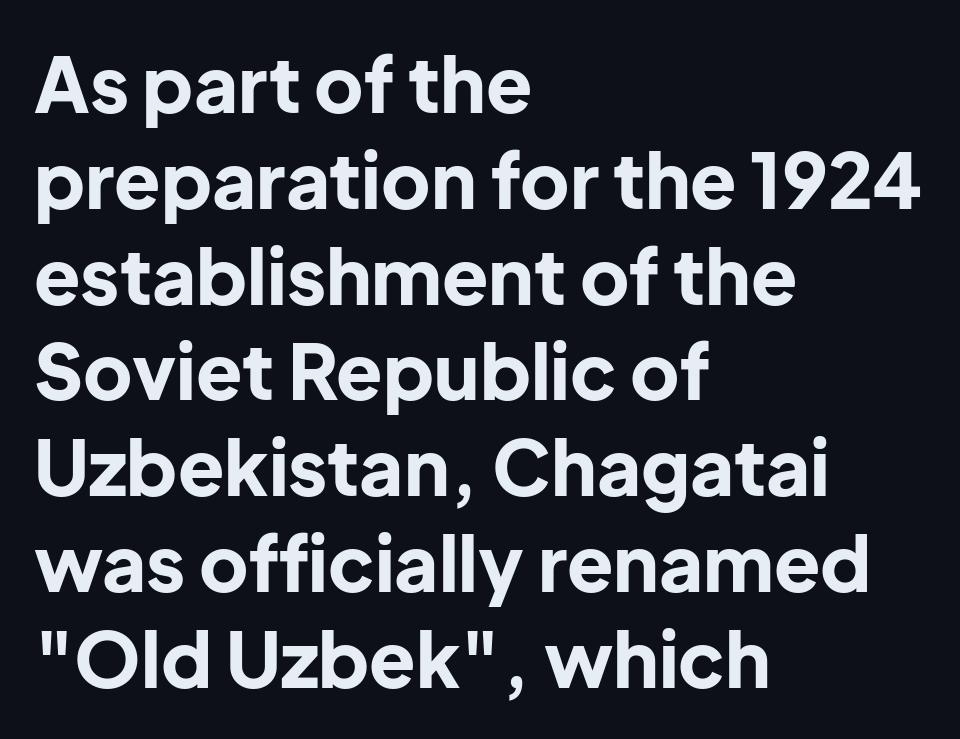
Q: Is the text bold? A: Yes.
Q: Is the text italic (slanted)? A: No, it is upright.
Q: Is the typeface a serif or a sans-serif typeface? A: Sans-serif.
Q: Is the text underlined? A: No.
Q: How is the paragraph aligned? A: Left-aligned.
Q: Is the spacing between letters normal or unusually wide? A: Normal.
Q: Is the spacing between lines tight, normal or loose? A: Normal.
Q: Width (condensed, normal, or wide)? A: Normal.
Q: Stroke contrast? A: Low.
Q: x-height? A: Medium.
Q: Monospaced? A: No.
